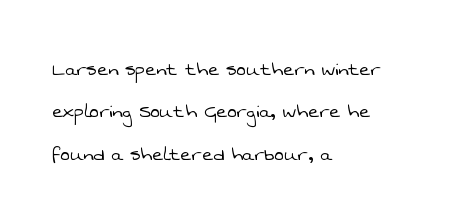
Q: Is the text bold? A: No.
Q: Is the text underlined? A: No.
Q: How is the paragraph aligned? A: Left-aligned.
Q: Is the spacing between letters normal or unusually wide? A: Normal.
